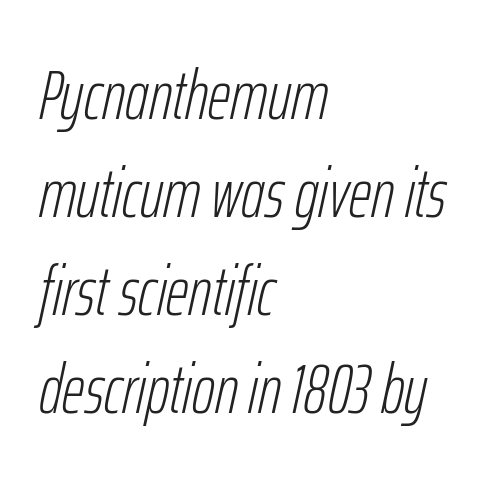
Q: Is the text bold? A: No.
Q: Is the text italic (slanted)? A: Yes, it leans right by about 12 degrees.
Q: Is the text underlined? A: No.
Q: How is the paragraph aligned? A: Left-aligned.
Q: Is the spacing between letters normal or unusually wide? A: Normal.
Q: Is the spacing between lines tight, normal or loose? A: Normal.
Q: Width (condensed, normal, or wide)? A: Condensed.
Q: Stroke contrast? A: Low.
Q: x-height? A: Medium.
Q: Monospaced? A: No.
